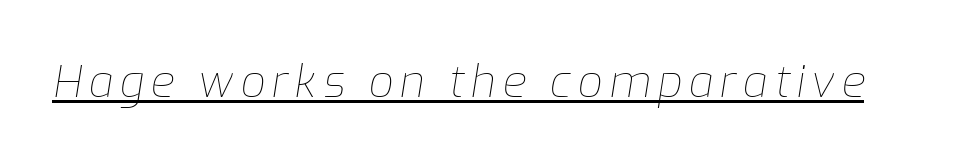
The font's italic variant was chosen for this text. The font is comparable to plain body text, perhaps lighter. The rendered words wear a rule along their underside. Character widths vary here, with narrow letters taking less room than wide ones.
